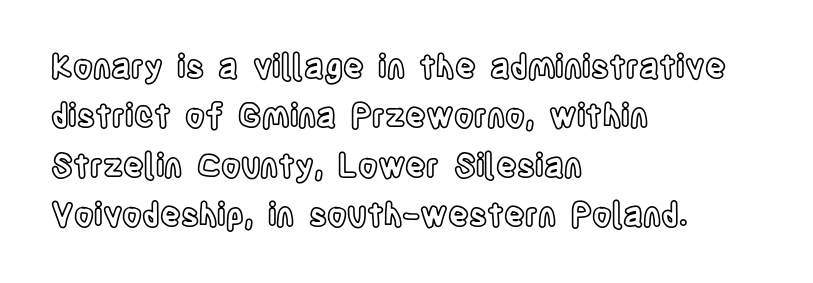
Q: Is the text italic (slanted)? A: No, it is upright.
Q: Is the text underlined? A: No.
Q: How is the paragraph aligned? A: Left-aligned.
Q: Is the spacing between letters normal or unusually wide? A: Normal.
Q: Is the spacing between lines tight, normal or loose? A: Normal.
Q: Width (condensed, normal, or wide)? A: Condensed.
Q: x-height? A: Large.
Q: Monospaced? A: No.
